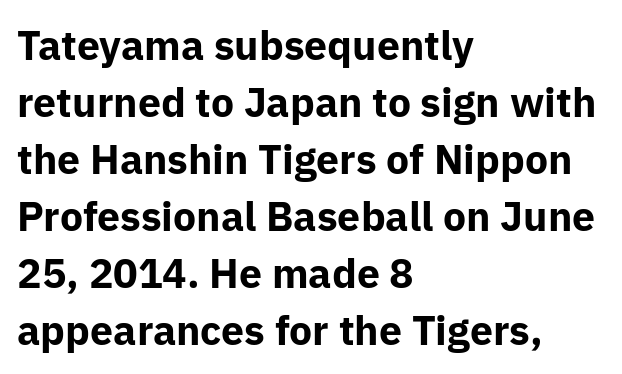
{"serif": "no", "italic": "no", "bold": "yes", "weight": "bold", "width": "normal", "stroke_contrast": "low", "x_height": "medium", "monospaced": "no", "underline": "no", "align": "left", "line_spacing": "normal", "line_spacing_ratio": 1.39, "letter_spacing": "normal", "letter_spacing_em": 0.0, "glyph_px": 41}
